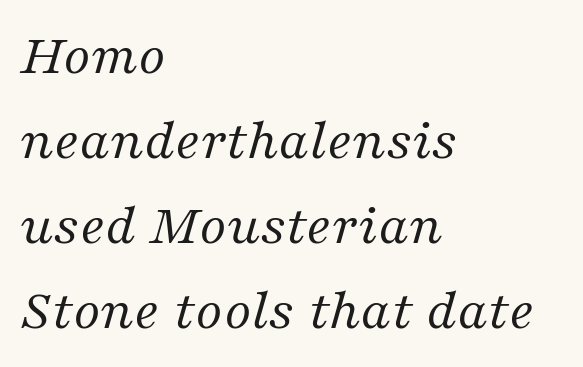
Q: Is the text bold? A: No.
Q: Is the text italic (slanted)? A: Yes, it leans right by about 16 degrees.
Q: Is the typeface a serif or a sans-serif typeface? A: Serif.
Q: Is the text underlined? A: No.
Q: How is the paragraph aligned? A: Left-aligned.
Q: Is the spacing between letters normal or unusually wide? A: Normal.
Q: Is the spacing between lines tight, normal or loose? A: Normal.
Q: Width (condensed, normal, or wide)? A: Normal.
Q: Stroke contrast? A: Medium.
Q: x-height? A: Medium.
Q: Monospaced? A: No.
